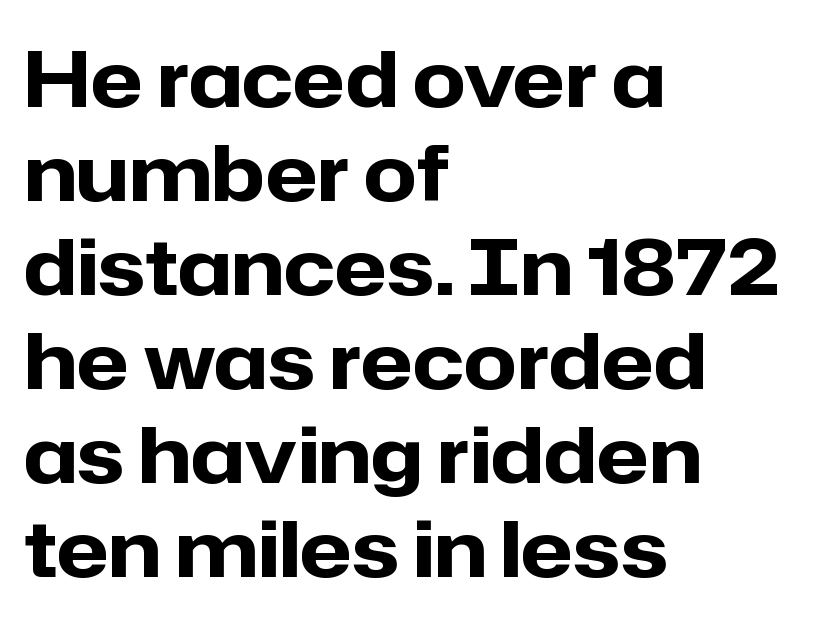
Caption: bold face, heavy strokes. Nobody touched the tracking dial on this one. The text block is weighted toward the left margin, trailing off unevenly rightward. Each letter's strokes conclude bluntly, with no projecting serifs. Is this a fixed-width face? No — the glyphs have proportional, varying widths. The axis of the letterforms is exactly vertical.
